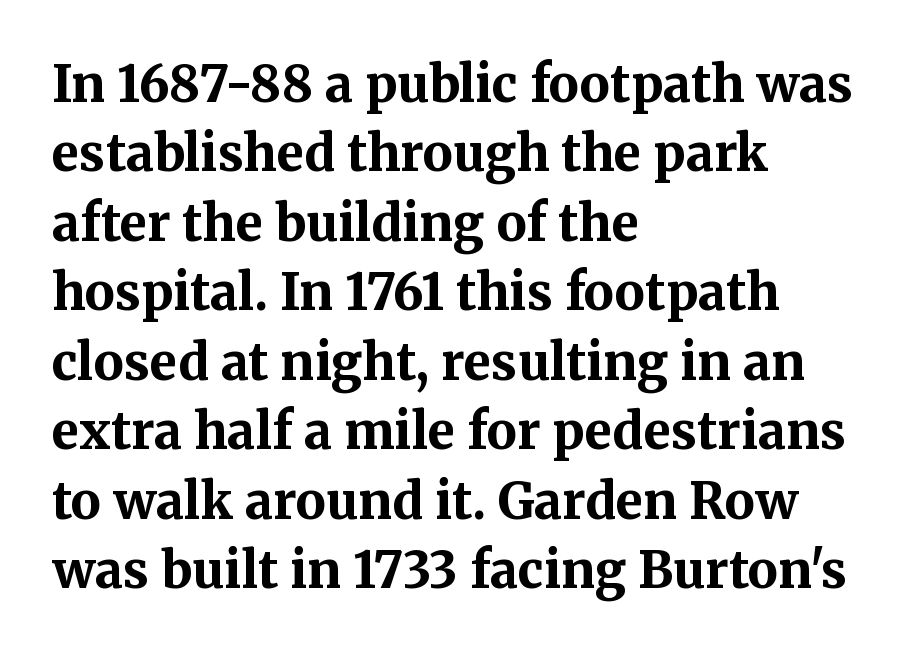
The face used here is rendered with its standard letterfit. The characters display serif detailing at their extremities. Notice how the passage keeps a crisp vertical edge on the left only. These lines sit exactly where default settings would place them.
